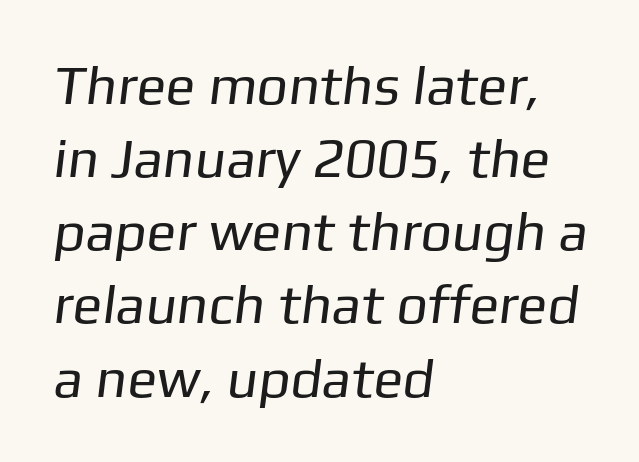
{"serif": "no", "bold": "no", "weight": "regular", "width": "normal", "stroke_contrast": "low", "x_height": "medium", "monospaced": "no", "underline": "no", "align": "left", "line_spacing": "normal", "line_spacing_ratio": 1.33, "letter_spacing": "normal", "letter_spacing_em": 0.0, "glyph_px": 55}
